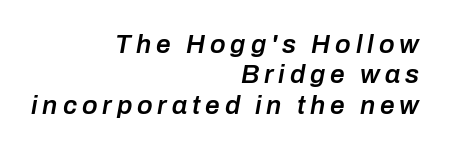
The image shows 26 px text type, italic (leaning right); set right-aligned, line spacing 1.17x, not underlined.
